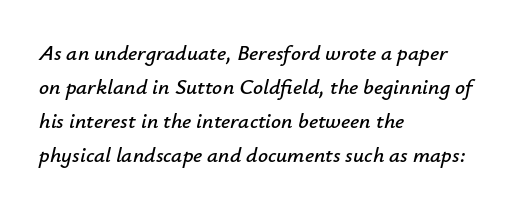
Q: Is the text italic (slanted)? A: Yes, it leans right by about 12 degrees.
Q: Is the text underlined? A: No.
Q: How is the paragraph aligned? A: Left-aligned.
Q: Is the spacing between letters normal or unusually wide? A: Normal.
Q: Is the spacing between lines tight, normal or loose? A: Normal.
